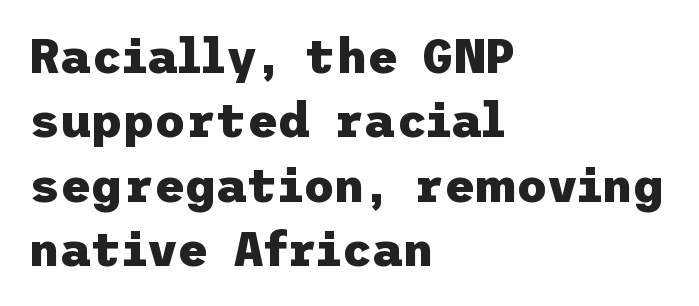
{"serif": "no", "italic": "no", "bold": "yes", "weight": "heavy", "width": "normal", "stroke_contrast": "low", "x_height": "medium", "underline": "no", "align": "left", "line_spacing": "normal", "line_spacing_ratio": 1.34, "letter_spacing": "normal", "letter_spacing_em": 0.0, "glyph_px": 48}
